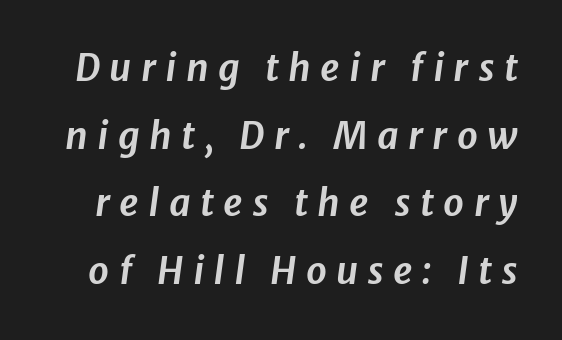
The image shows 37 px text type, italic (leaning right); set line spacing 1.83x, unusually wide letter spacing (+0.25 em), not underlined; low stroke contrast and a medium x-height.
